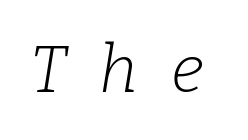
{"serif": "yes", "italic": "yes", "lean": "right", "slant_degrees": 9, "bold": "no", "weight": "light", "width": "normal", "stroke_contrast": "low", "x_height": "medium", "monospaced": "no", "underline": "no", "letter_spacing": "wide", "letter_spacing_em": 0.5, "glyph_px": 66}
